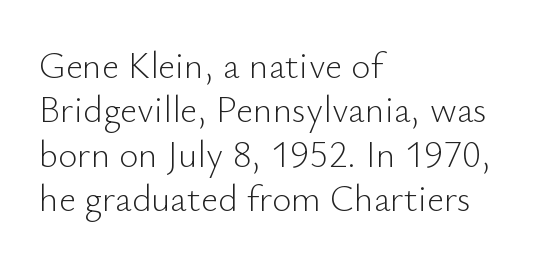
A clean baseline with only descenders dipping below it. Compared with a centered layout, this one pins lines to the left instead. The line texture is even and compact thanks to regular tracking. This is not heavy type; no bold has been used. These lines are rendered in a variable-pitch font.
